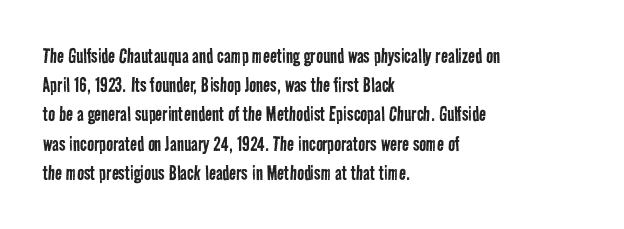
These lines keep a tight, regular rhythm from letter to letter. The weight tops out at a normal text grade. The passage is arranged the way most books set body copy — flush left. A typesetter would call this leading conventional body-copy spacing. The baseline area is clear.
